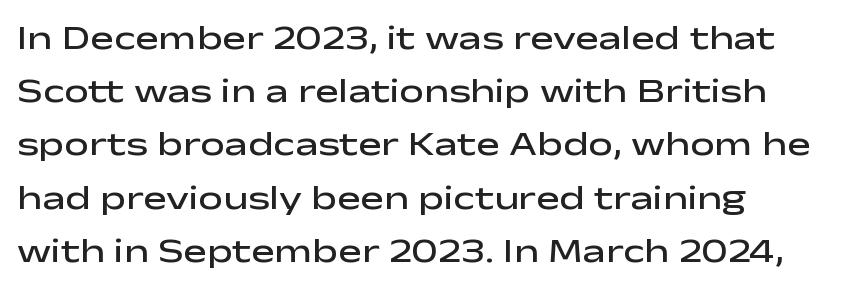
Q: Is the text bold? A: Semi-bold.
Q: Is the text italic (slanted)? A: No, it is upright.
Q: Is the typeface a serif or a sans-serif typeface? A: Sans-serif.
Q: Is the text underlined? A: No.
Q: Is the spacing between letters normal or unusually wide? A: Normal.
Q: Is the spacing between lines tight, normal or loose? A: Normal.
Q: Width (condensed, normal, or wide)? A: Wide.
Q: Stroke contrast? A: Low.
Q: x-height? A: Medium.
Q: Monospaced? A: No.
